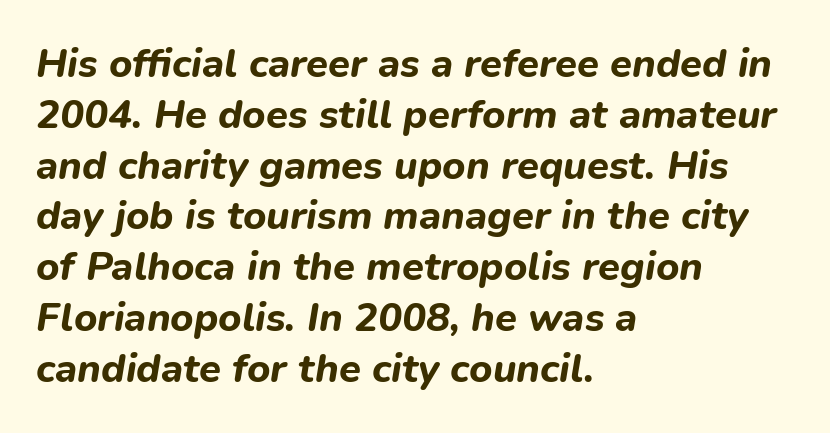
The image shows 40 px bold type, italic (leaning right); set left-aligned, normal line spacing (1.27x), normal letter spacing, not underlined; low stroke contrast and a medium x-height.
